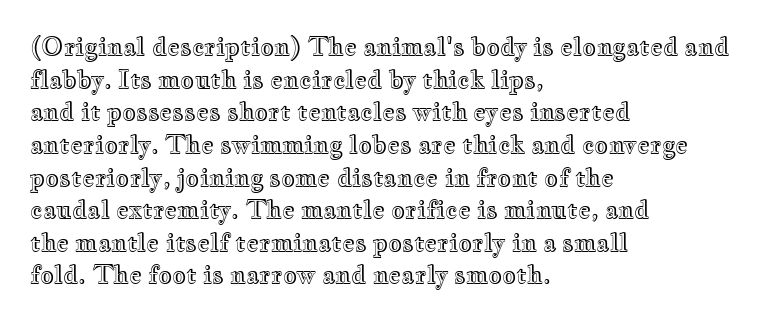
The vertical gap from one line to the next is medium. The rendering keeps characters at their native spacing. The axis of the letterforms is exactly vertical. Bare-footed words on every line. In CSS terms this would be text-align: left.
